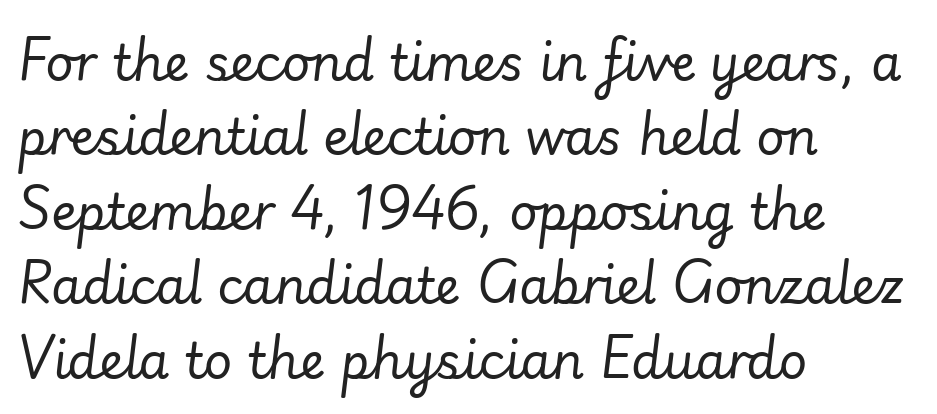
Horizontally, the lines are justified to the leading edge only. The zone under the glyphs is completely vacant. The axis of the letterforms is tilted away from vertical. Counters stay open thanks to moderate or lighter strokes.
